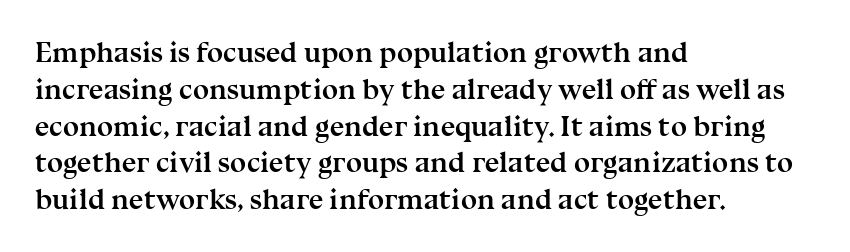
{"serif": "yes", "italic": "no", "bold": "yes", "weight": "semibold", "width": "normal", "stroke_contrast": "medium", "x_height": "medium", "monospaced": "no", "underline": "no", "align": "left", "line_spacing": "normal", "line_spacing_ratio": 1.27, "letter_spacing": "normal", "letter_spacing_em": 0.0, "glyph_px": 29}
